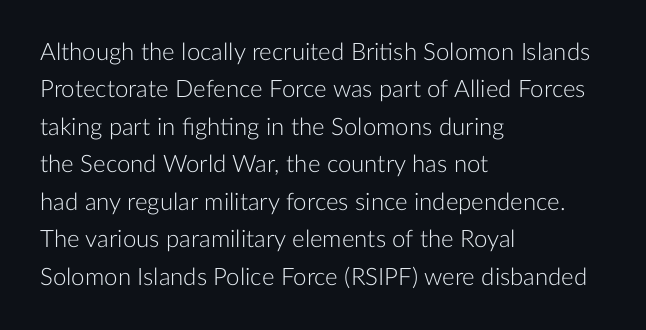
{"italic": "no", "bold": "no", "underline": "no", "align": "left", "line_spacing": "normal", "line_spacing_ratio": 1.56, "letter_spacing": "normal", "letter_spacing_em": 0.0, "glyph_px": 24}
